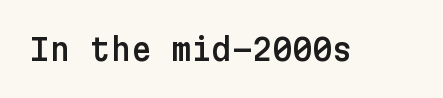
Q: Is the text italic (slanted)? A: No, it is upright.
Q: Is the typeface a serif or a sans-serif typeface? A: Sans-serif.
Q: Is the text underlined? A: No.
Q: Is the spacing between letters normal or unusually wide? A: Normal.
Q: Width (condensed, normal, or wide)? A: Normal.
Q: Stroke contrast? A: Low.
Q: x-height? A: Medium.
